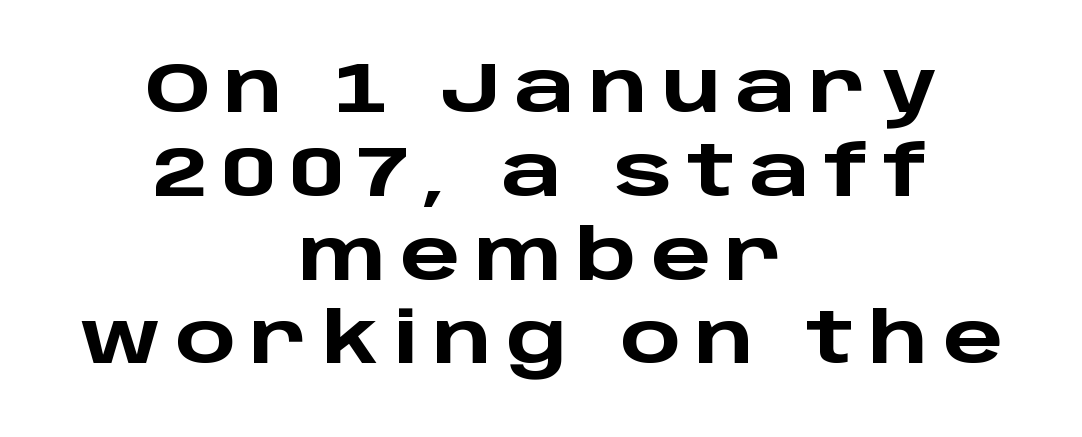
Q: Is the text bold? A: Yes.
Q: Is the text italic (slanted)? A: No, it is upright.
Q: Is the typeface a serif or a sans-serif typeface? A: Sans-serif.
Q: Is the text underlined? A: No.
Q: How is the paragraph aligned? A: Centered.
Q: Is the spacing between letters normal or unusually wide? A: Unusually wide.
Q: Width (condensed, normal, or wide)? A: Wide.
Q: Stroke contrast? A: Low.
Q: x-height? A: Large.
Q: Monospaced? A: No.
